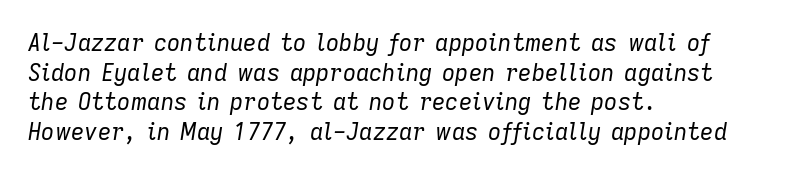
Here the glyphs are tracked normally, forming tight word shapes. Interline gaps are of average width in this sample. Underlining? Definitely not there. Nothing heavy about these letters — not bold at all. A student would call this left alignment; a typographer would say flush left, rag right.
